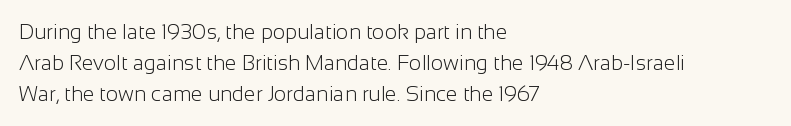
Q: Is the text bold? A: No.
Q: Is the text italic (slanted)? A: No, it is upright.
Q: Is the text underlined? A: No.
Q: How is the paragraph aligned? A: Left-aligned.
Q: Is the spacing between letters normal or unusually wide? A: Normal.
Q: Is the spacing between lines tight, normal or loose? A: Normal.
